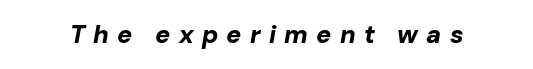
Q: Is the text bold? A: Yes.
Q: Is the text italic (slanted)? A: Yes, it leans right by about 10 degrees.
Q: Is the text underlined? A: No.
Q: Is the spacing between letters normal or unusually wide? A: Unusually wide.
